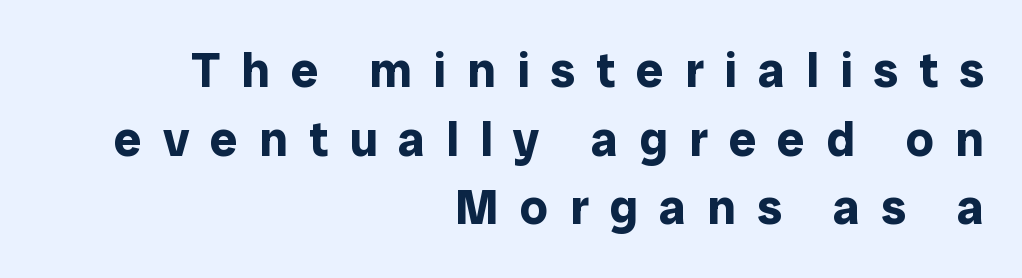
Summary of vertical rhythm: regular, with standard interline spacing. A clean baseline with only descenders dipping below it. Every letter is thick-stroked: bold, no question. The face used here is rendered with a markedly widened letterfit. The type sits square on the baseline with zero lean.
